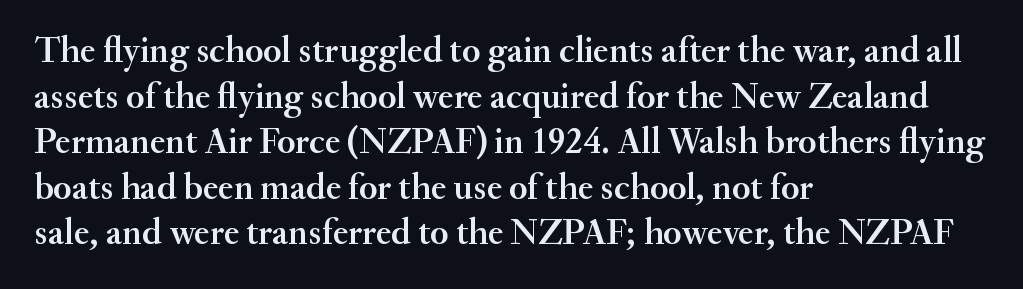
The image shows 37 px serif type, upright; set left-aligned, line spacing 1.23x, normal letter spacing, not underlined; medium stroke contrast and a small x-height.
